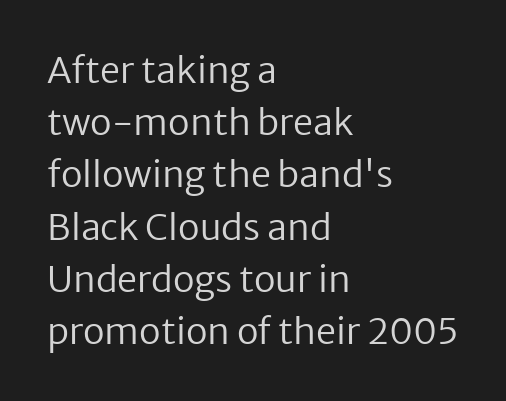
{"serif": "no", "italic": "no", "bold": "no", "weight": "regular", "width": "normal", "stroke_contrast": "low", "x_height": "medium", "monospaced": "no", "underline": "no", "align": "left", "line_spacing": "normal", "line_spacing_ratio": 1.45, "letter_spacing": "normal", "letter_spacing_em": 0.0, "glyph_px": 36}
